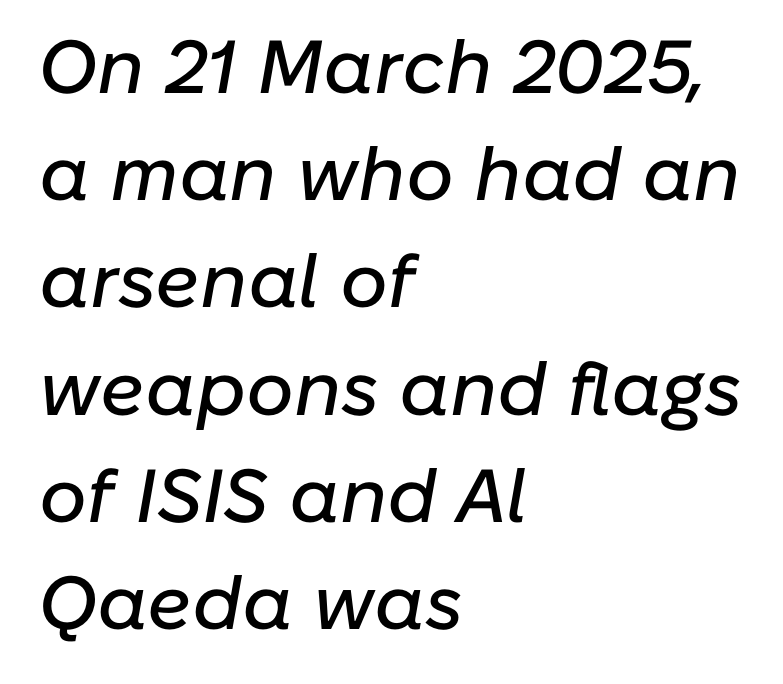
Q: Is the text italic (slanted)? A: Yes, it leans right by about 10 degrees.
Q: Is the text underlined? A: No.
Q: How is the paragraph aligned? A: Left-aligned.
Q: Is the spacing between letters normal or unusually wide? A: Normal.
Q: Is the spacing between lines tight, normal or loose? A: Normal.
Q: Width (condensed, normal, or wide)? A: Normal.
Q: Stroke contrast? A: Low.
Q: x-height? A: Medium.
Q: Monospaced? A: No.
